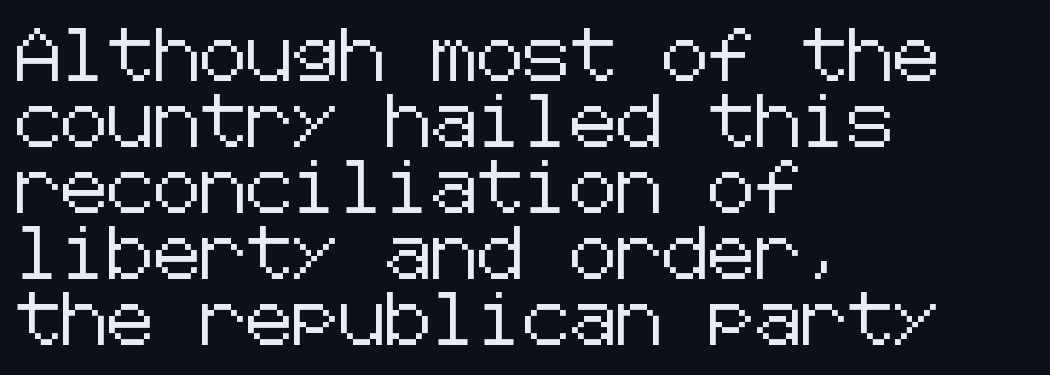
This sample uses an upright cut, with every glyph sitting square on the baseline. This rendering leaves character spacing at its baseline value. Anything drawn beneath the words? Only blank space. Line beginnings align vertically; line endings do not. What's the leading like? Ordinary, nothing unusual. To sum up the face: it is a sans, with no serifs.
